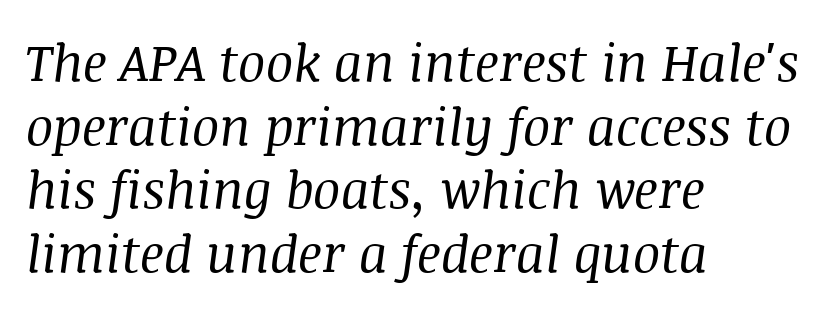
The image shows 51 px regular-weight serif type, italic (leaning right); set left-aligned, normal line spacing (1.25x), normal letter spacing, not underlined; medium stroke contrast and a large x-height.
